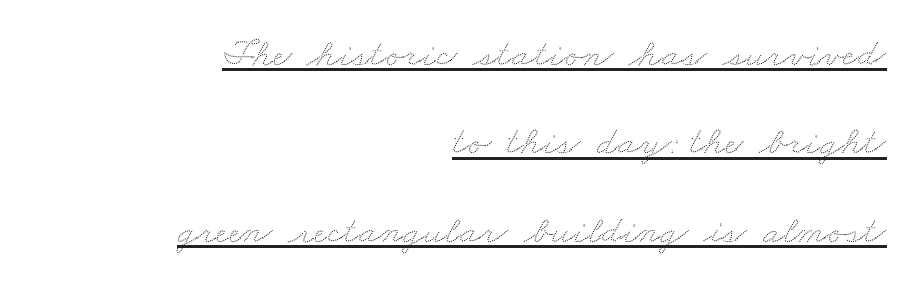
{"width": "wide", "stroke_contrast": "low", "x_height": "small", "monospaced": "no", "underline": "yes", "align": "right", "line_spacing": "loose", "line_spacing_ratio": 2.21, "letter_spacing": "normal", "letter_spacing_em": 0.0, "glyph_px": 40}
